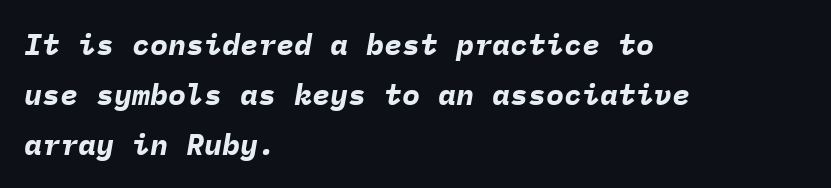
The image shows 30 px bold type, italic (leaning right), monospaced; set left-aligned, normal line spacing (1.66x), normal letter spacing, not underlined; low stroke contrast and a medium x-height.
